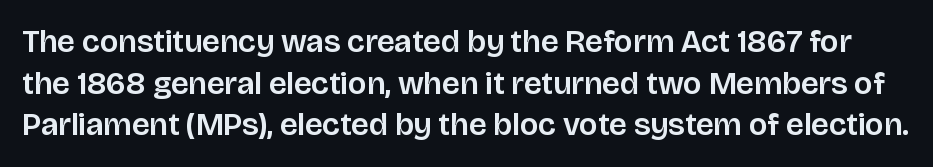
{"serif": "no", "italic": "no", "width": "normal", "stroke_contrast": "low", "x_height": "large", "monospaced": "no", "underline": "no", "line_spacing": "normal", "line_spacing_ratio": 1.3, "letter_spacing": "normal", "letter_spacing_em": 0.0, "glyph_px": 32}
